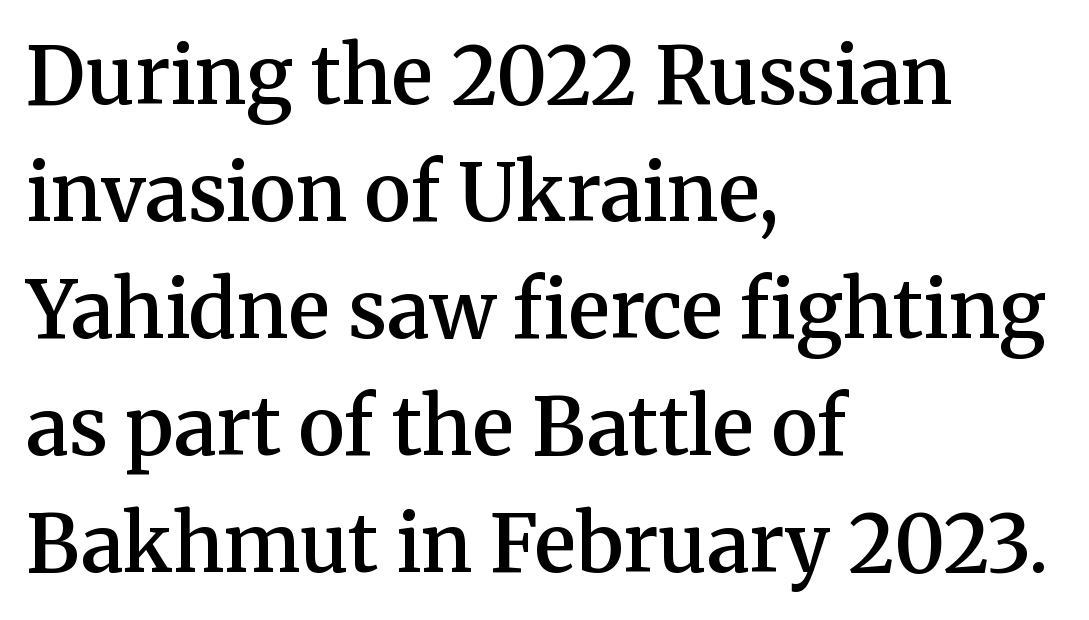
Q: Is the text bold? A: Semi-bold.
Q: Is the text italic (slanted)? A: No, it is upright.
Q: Is the typeface a serif or a sans-serif typeface? A: Serif.
Q: Is the text underlined? A: No.
Q: How is the paragraph aligned? A: Left-aligned.
Q: Is the spacing between letters normal or unusually wide? A: Normal.
Q: Is the spacing between lines tight, normal or loose? A: Normal.
Q: Width (condensed, normal, or wide)? A: Normal.
Q: Stroke contrast? A: Medium.
Q: x-height? A: Medium.
Q: Monospaced? A: No.
